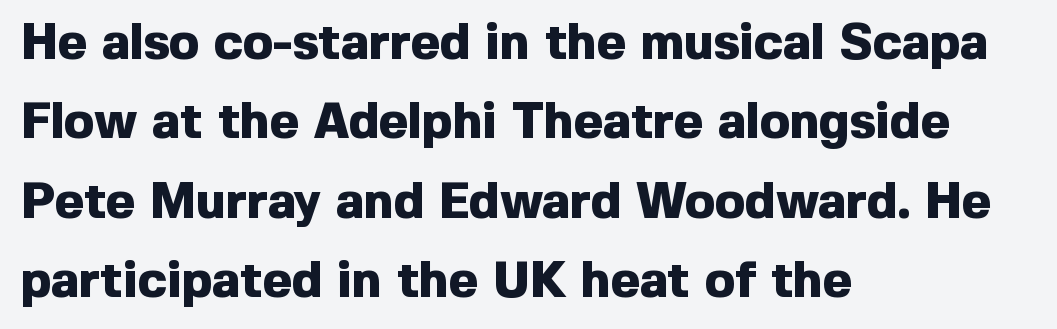
These lines sit exactly where default settings would place them. Classification — sans serif. The lines in this sample share a left origin and differ only in where they stop. The characters look thick and weighty, a clear bold. Think of a printed novel: that variable character pitch is what you see here.
